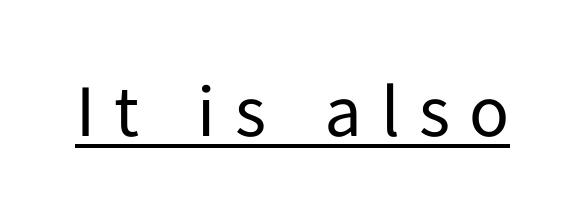
{"serif": "no", "italic": "no", "bold": "no", "weight": "regular", "width": "normal", "stroke_contrast": "low", "x_height": "medium", "monospaced": "no", "underline": "yes", "letter_spacing": "wide", "letter_spacing_em": 0.26, "glyph_px": 74}
